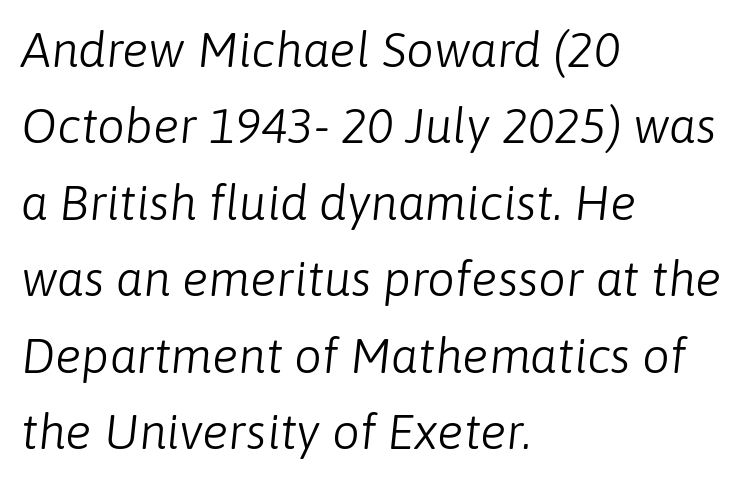
Q: Is the text bold? A: No.
Q: Is the text italic (slanted)? A: Yes, it leans right by about 6 degrees.
Q: Is the text underlined? A: No.
Q: How is the paragraph aligned? A: Left-aligned.
Q: Is the spacing between letters normal or unusually wide? A: Normal.
Q: Is the spacing between lines tight, normal or loose? A: Normal.
Q: Width (condensed, normal, or wide)? A: Normal.
Q: Stroke contrast? A: Low.
Q: x-height? A: Medium.
Q: Monospaced? A: No.
